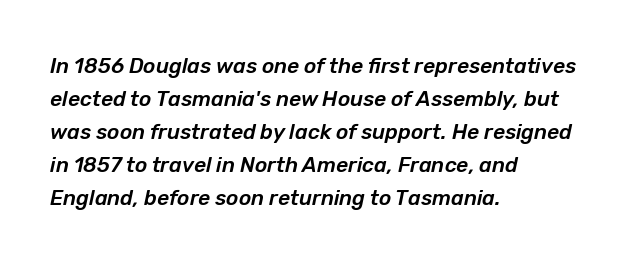
The rag falls on the right side of this text block. Type without underlining. The passage shown has conventional tracking throughout. One glance says typical: line gaps are just what's usual. Every character sits at an angle, as italics do.
